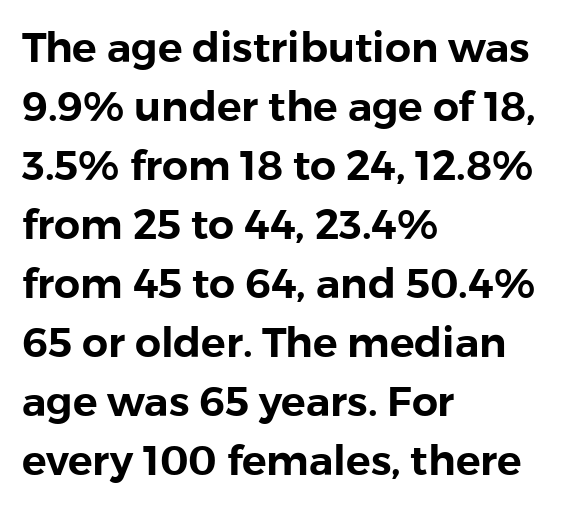
{"serif": "no", "italic": "no", "width": "normal", "stroke_contrast": "low", "x_height": "medium", "monospaced": "no", "underline": "no", "align": "left", "line_spacing": "normal", "line_spacing_ratio": 1.44, "letter_spacing": "normal", "letter_spacing_em": 0.0, "glyph_px": 41}
